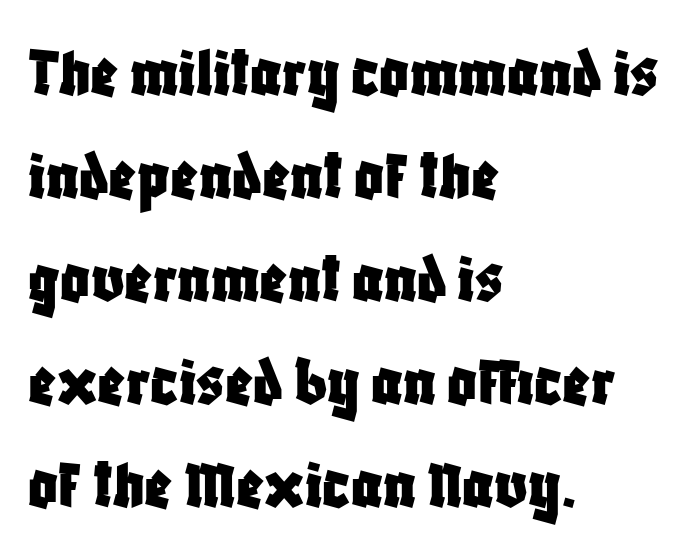
Does the lettering tilt? It doesn't — this is upright. Observe the absence of serifs on each vertical stroke in this sample. Character widths vary here, with narrow letters taking less room than wide ones. The rendering uses a moderate line-height, typical for paragraphs. Casual observation: everything's shoved over to the left.
